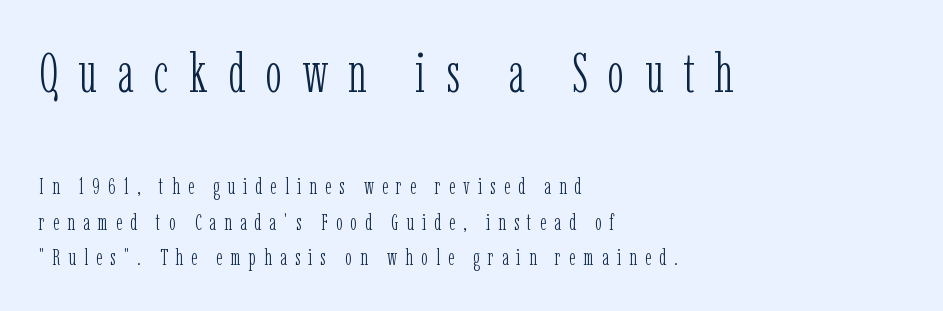
Q: Is the text bold? A: No.
Q: Is the text italic (slanted)? A: No, it is upright.
Q: Is the typeface a serif or a sans-serif typeface? A: Serif.
Q: Is the text underlined? A: No.
Q: How is the paragraph aligned? A: Left-aligned.
Q: Is the spacing between letters normal or unusually wide? A: Unusually wide.
Q: Is the spacing between lines tight, normal or loose? A: Normal.
Q: Which block of text is set in a larger size, the first (top) or the second (bottom)? A: The first (top) one.
Q: Width (condensed, normal, or wide)? A: Condensed.
Q: Stroke contrast? A: Low.
Q: x-height? A: Medium.
Q: Monospaced? A: No.
